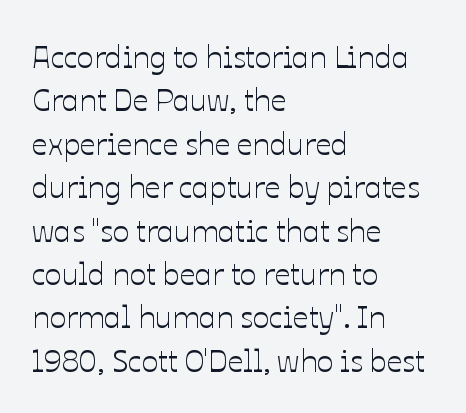
Q: Is the text italic (slanted)? A: No, it is upright.
Q: Is the text underlined? A: No.
Q: How is the paragraph aligned? A: Left-aligned.
Q: Is the spacing between letters normal or unusually wide? A: Normal.
Q: Is the spacing between lines tight, normal or loose? A: Normal.
Q: Width (condensed, normal, or wide)? A: Normal.
Q: Stroke contrast? A: Low.
Q: x-height? A: Medium.
Q: Monospaced? A: No.
